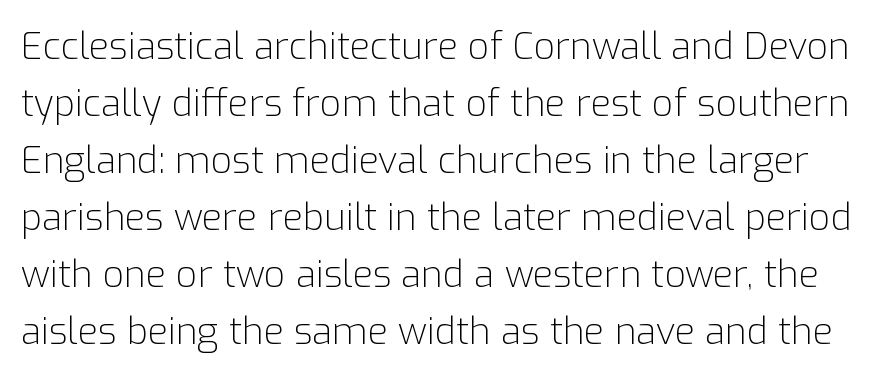
{"serif": "no", "italic": "no", "bold": "no", "weight": "light", "width": "normal", "stroke_contrast": "low", "x_height": "medium", "monospaced": "no", "underline": "no", "line_spacing": "normal", "line_spacing_ratio": 1.54, "letter_spacing": "normal", "letter_spacing_em": 0.0, "glyph_px": 37}
